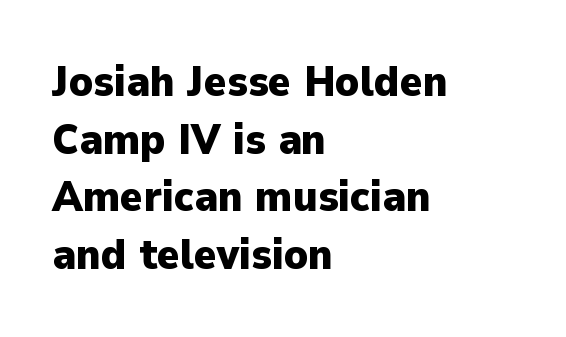
Look at the stroke-to-counter ratio: heavy, a bold. The lines sit at an ordinary, default distance from one another. Rendered with straight, roman letterforms. Standard letterfit; no display-style spreading of the glyphs. Descenders are the only things crossing below the line. The passage is arranged the way most books set body copy — flush left.
